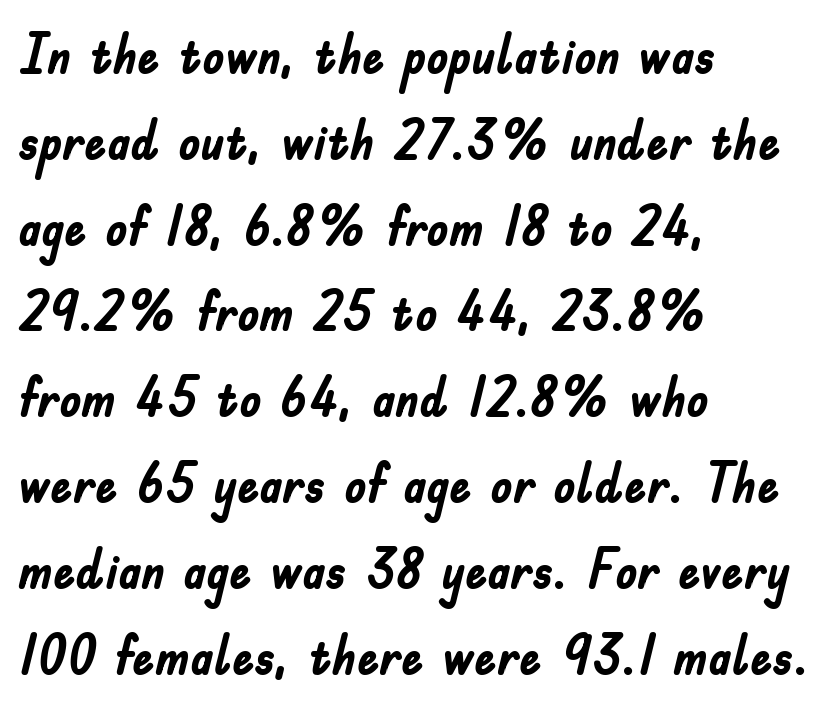
This is sans-serif lettering, the kind often seen on screens and signage. Honestly, the row spacing looks completely unremarkable. A full-strength bold gives these letters their thick strokes. Every row of glyphs begins at an identical x-position on the left. A typesetter would call this zero additional tracking.
